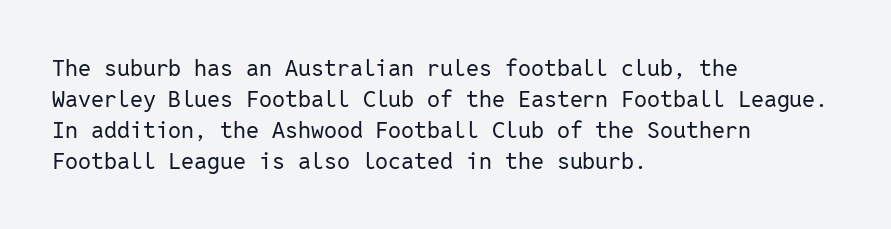
Posture: upright roman. The ragged edge is on the right, which tells us the setting is flush left. Reading down the column, the eye jumps a familiar distance to each next line. The specimen omits any rule beneath the text block's lines. The face looks like a standard text weight, possibly lighter.
